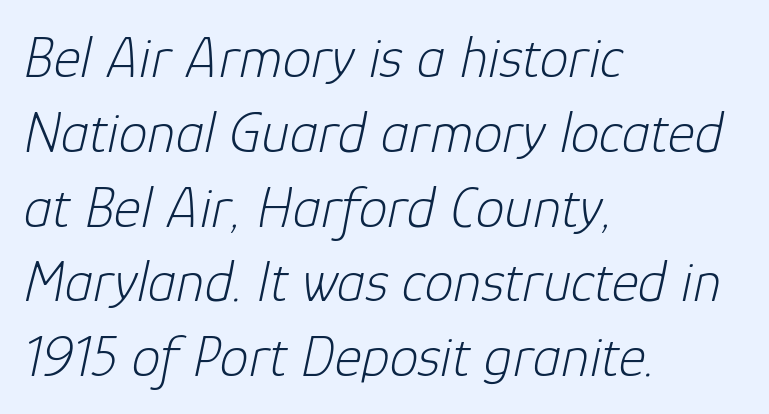
The typography opts for an oblique posture over an upright one. Glance below the letters and you will spot only blank space. Here the glyphs are tracked normally, forming tight word shapes. The passage shown is typed in a proportional face where columns would drift. No heavy texture on the line: the type isn't bold. Which margin do the lines hug? The left one — the right edge is uneven.
